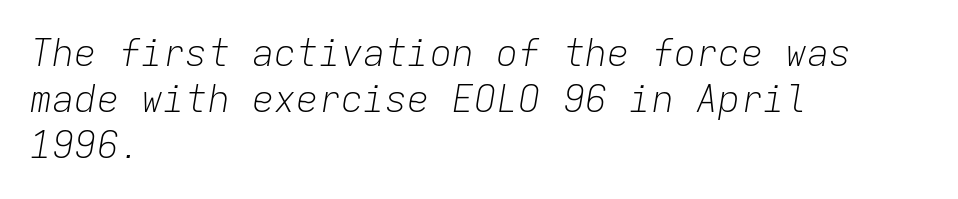
{"italic": "yes", "lean": "right", "slant_degrees": 9, "bold": "no", "weight": "light", "width": "normal", "stroke_contrast": "low", "x_height": "medium", "monospaced": "yes", "underline": "no", "align": "left", "line_spacing_ratio": 1.24, "letter_spacing": "normal", "letter_spacing_em": 0.0, "glyph_px": 37}
